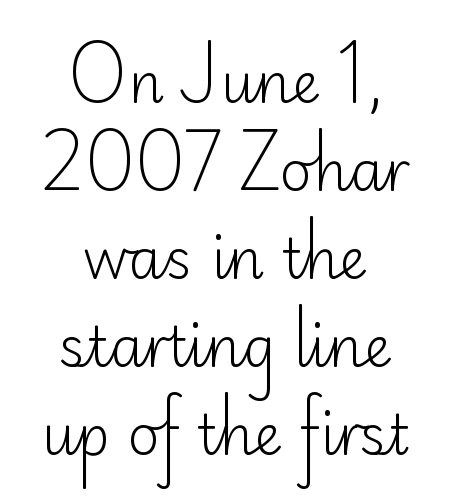
The image shows 55 px light sans-serif type, upright; set centered, normal line spacing (1.6x), normal letter spacing, not underlined; low stroke contrast and a small x-height.
